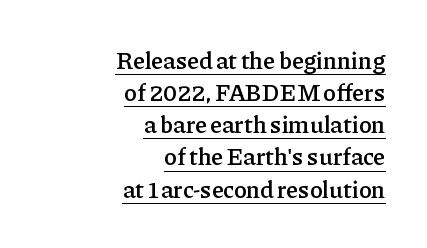
The image shows 24 px text type, upright; set right-aligned, normal line spacing (1.34x), normal letter spacing, underlined.
